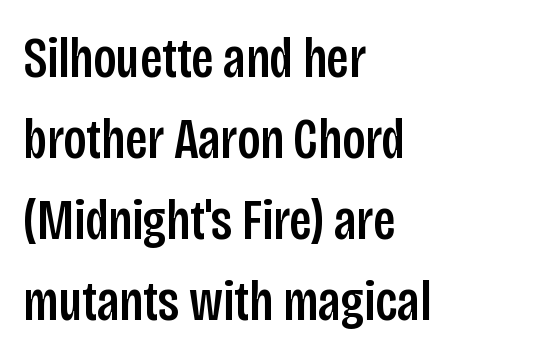
Q: Is the text italic (slanted)? A: No, it is upright.
Q: Is the typeface a serif or a sans-serif typeface? A: Sans-serif.
Q: Is the text underlined? A: No.
Q: How is the paragraph aligned? A: Left-aligned.
Q: Is the spacing between letters normal or unusually wide? A: Normal.
Q: Is the spacing between lines tight, normal or loose? A: Normal.
Q: Width (condensed, normal, or wide)? A: Condensed.
Q: Stroke contrast? A: Low.
Q: x-height? A: Large.
Q: Monospaced? A: No.
